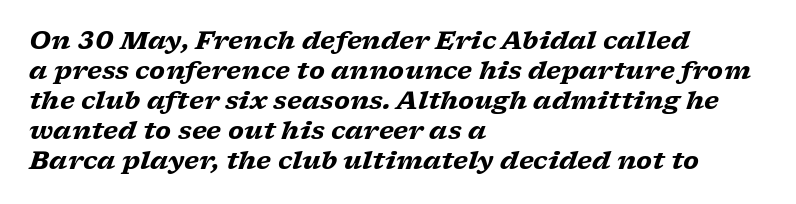
Q: Is the text bold? A: Yes.
Q: Is the text italic (slanted)? A: Yes, it leans right by about 17 degrees.
Q: Is the text underlined? A: No.
Q: How is the paragraph aligned? A: Left-aligned.
Q: Is the spacing between letters normal or unusually wide? A: Normal.
